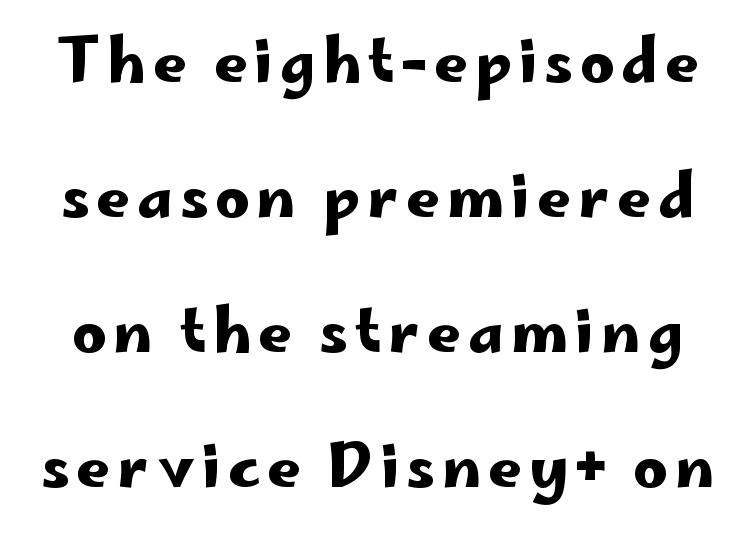
The image shows 59 px wide sans-serif type, upright; set loose line spacing (2.29x), not underlined; low stroke contrast and a small x-height.
